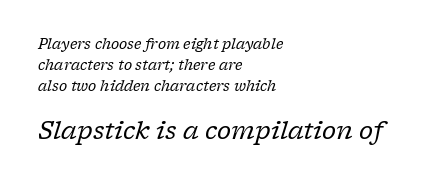
The image shows 24 px text type, italic (leaning right); set left-aligned, normal line spacing (1.49x), normal letter spacing, not underlined; the second (bottom) block is 1.71x larger.
